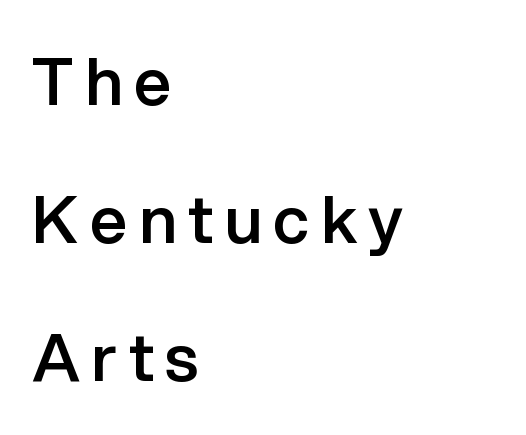
A bit beefed up — I'd call it semibold rather than bold. The vertical gap from one line to the next is large. The typesetter chose a ragged-right arrangement here. This sample has the flowing, uneven cadence of proportional lettering. In terms of posture, this sample is upright.
